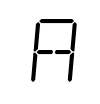
{"serif": "yes", "bold": "no", "weight": "light", "width": "condensed", "stroke_contrast": "low", "x_height": "large", "underline": "no", "letter_spacing": "wide", "letter_spacing_em": 0.28, "glyph_px": 66}
